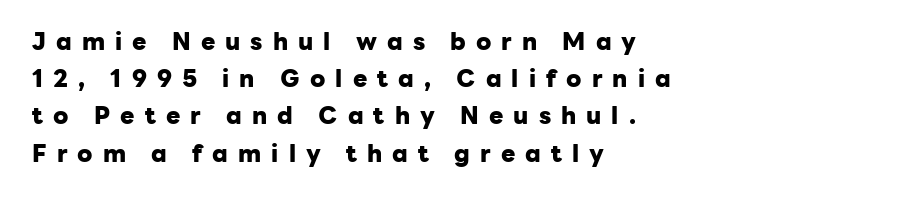
Line beginnings align vertically; line endings do not. A typesetter would call this leading conventional body-copy spacing. I'd describe the lettering as bold — thick and assertive. Here the glyphs are tracked loosely, breaking word shapes into spaced letters.
